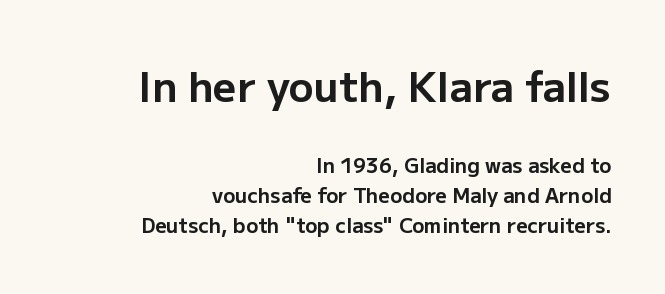
The letters carry no serifs — their stems end cleanly without finishing strokes. Posture: straight, roman, zero tilt. Lines of text with bare space underneath. You get the large type first, then a drop to smaller type. The letterforms sit shoulder to shoulder at normal distance.
